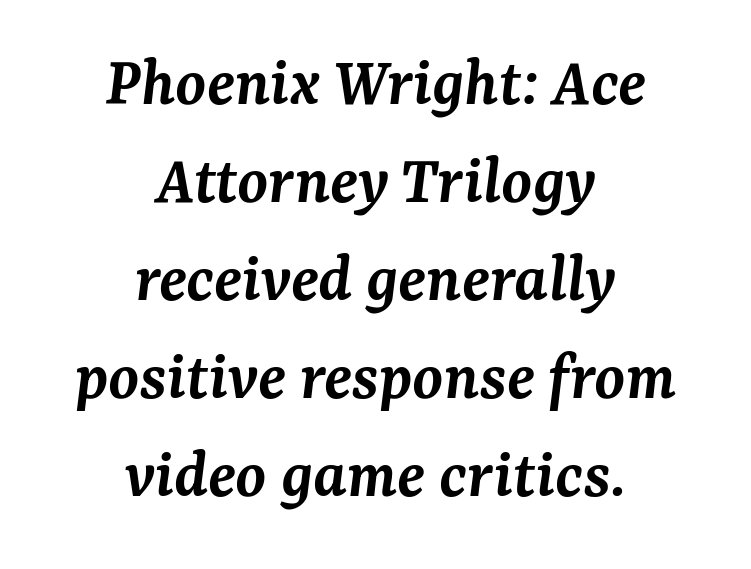
Q: Is the text bold? A: Semi-bold.
Q: Is the text italic (slanted)? A: Yes, it leans right by about 7 degrees.
Q: Is the typeface a serif or a sans-serif typeface? A: Serif.
Q: Is the text underlined? A: No.
Q: How is the paragraph aligned? A: Centered.
Q: Is the spacing between letters normal or unusually wide? A: Normal.
Q: Is the spacing between lines tight, normal or loose? A: Normal.
Q: Width (condensed, normal, or wide)? A: Normal.
Q: Stroke contrast? A: Medium.
Q: x-height? A: Medium.
Q: Monospaced? A: No.
